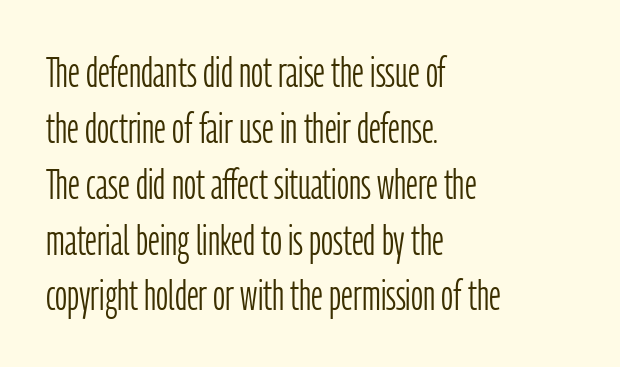
{"serif": "no", "italic": "no", "bold": "no", "weight": "light", "width": "condensed", "stroke_contrast": "low", "x_height": "medium", "monospaced": "no", "underline": "no", "align": "left", "line_spacing": "normal", "line_spacing_ratio": 1.33, "letter_spacing": "normal", "letter_spacing_em": 0.0, "glyph_px": 42}
